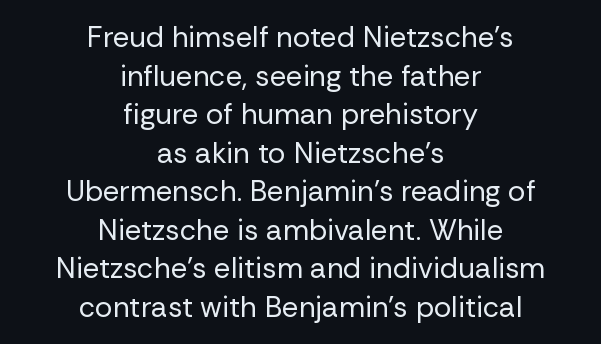
The whitespace from short lines is split evenly between both sides. Stroke thickness stays within the range of a standard reading face or lighter. Designer's note — italics off, roman on. Default kerning and tracking; the words read as compact shapes.
